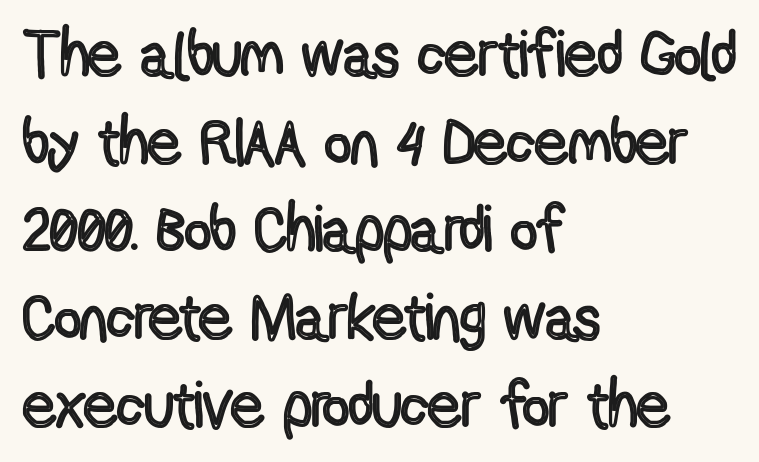
Teacher's note: observe the even left margin — that is flush-left alignment. Every character sits straight up, as roman type does. Standard letterfit; no display-style spreading of the glyphs. Interline gaps are of average width in this sample. Each row of text sits above clean, open space.
